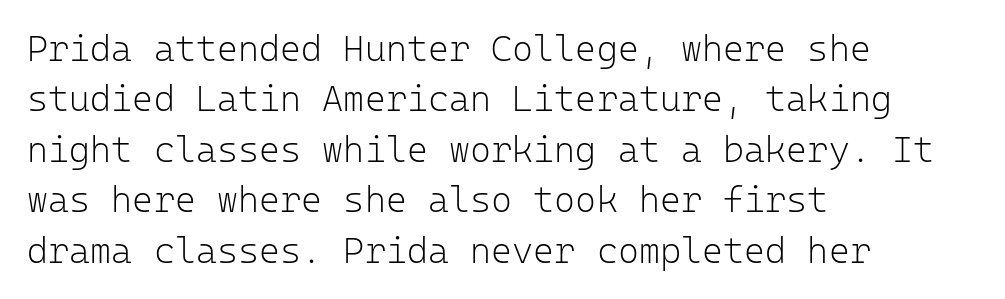
The image shows 36 px light sans-serif type, upright, monospaced; set left-aligned, normal line spacing (1.4x), normal letter spacing, not underlined; low stroke contrast and a medium x-height.
